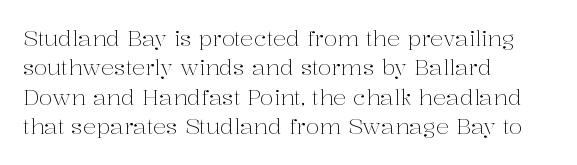
{"italic": "no", "bold": "no", "underline": "no", "align": "left", "line_spacing": "normal", "line_spacing_ratio": 1.34, "letter_spacing": "normal", "letter_spacing_em": 0.0, "glyph_px": 22}
